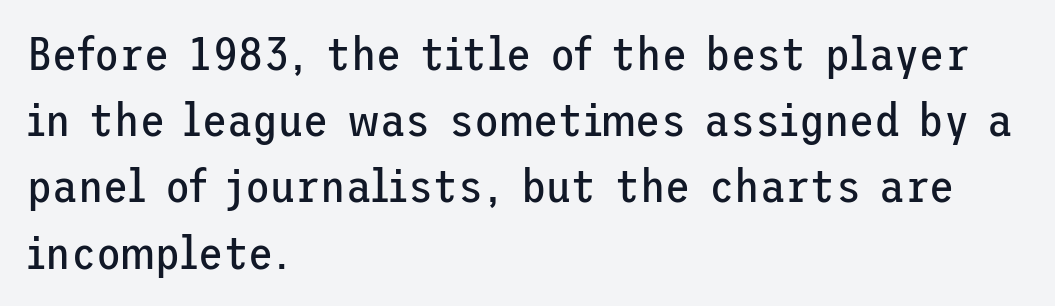
{"serif": "no", "italic": "no", "bold": "no", "weight": "regular", "width": "normal", "stroke_contrast": "low", "x_height": "medium", "underline": "no", "align": "left", "line_spacing": "normal", "line_spacing_ratio": 1.44, "letter_spacing": "normal", "letter_spacing_em": 0.0, "glyph_px": 46}
